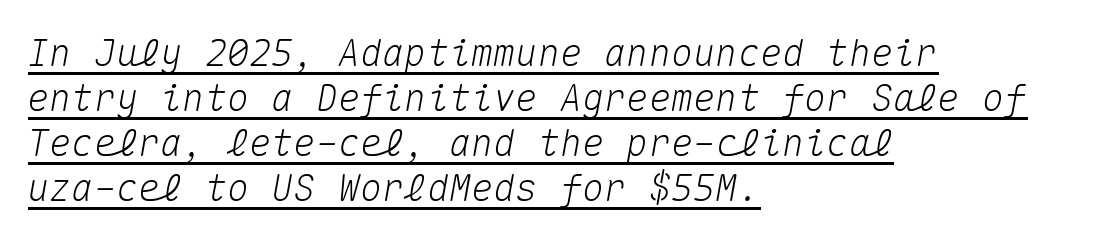
{"italic": "yes", "lean": "right", "slant_degrees": 10, "width": "normal", "stroke_contrast": "medium", "x_height": "medium", "monospaced": "yes", "underline": "yes", "align": "left", "line_spacing_ratio": 1.22, "letter_spacing": "normal", "letter_spacing_em": 0.0, "glyph_px": 37}
